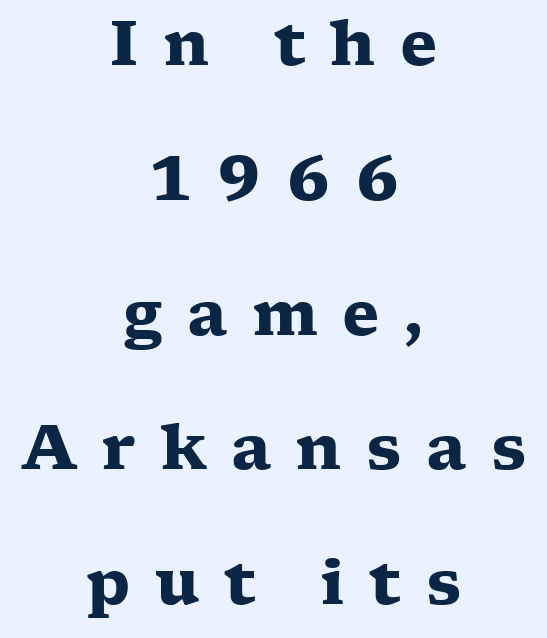
Q: Is the text bold? A: Yes.
Q: Is the text italic (slanted)? A: No, it is upright.
Q: Is the typeface a serif or a sans-serif typeface? A: Serif.
Q: Is the text underlined? A: No.
Q: How is the paragraph aligned? A: Centered.
Q: Is the spacing between letters normal or unusually wide? A: Unusually wide.
Q: Is the spacing between lines tight, normal or loose? A: Loose.
Q: Width (condensed, normal, or wide)? A: Wide.
Q: Stroke contrast? A: Low.
Q: x-height? A: Medium.
Q: Monospaced? A: No.
